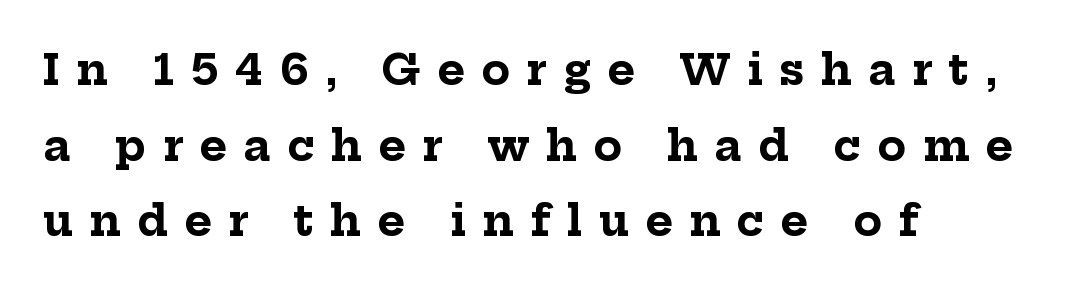
The rendering shows small feet on the letterforms — a serif design. The sample has been set heavy, in full bold. The face used here is rendered with a markedly widened letterfit. Notice how the stems are strictly vertical — no italics here. The rendering anchors every line to the left-hand side. The rendering uses natural spacing where letterforms have individual widths.
